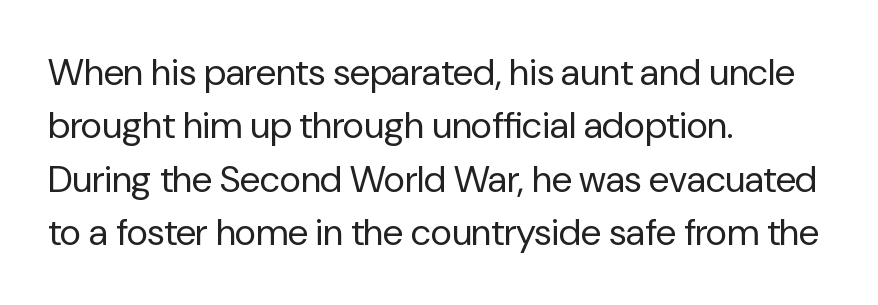
Q: Is the text bold? A: No.
Q: Is the text italic (slanted)? A: No, it is upright.
Q: Is the typeface a serif or a sans-serif typeface? A: Sans-serif.
Q: Is the text underlined? A: No.
Q: How is the paragraph aligned? A: Left-aligned.
Q: Is the spacing between letters normal or unusually wide? A: Normal.
Q: Is the spacing between lines tight, normal or loose? A: Normal.
Q: Width (condensed, normal, or wide)? A: Normal.
Q: Stroke contrast? A: Low.
Q: x-height? A: Medium.
Q: Monospaced? A: No.
